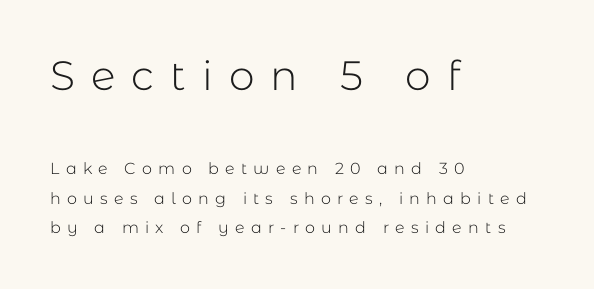
The image shows 41 px light sans-serif type, upright; set left-aligned, line spacing 1.84x, unusually wide letter spacing (+0.39 em), not underlined; the first (top) block is 2.56x larger; low stroke contrast and a medium x-height.
